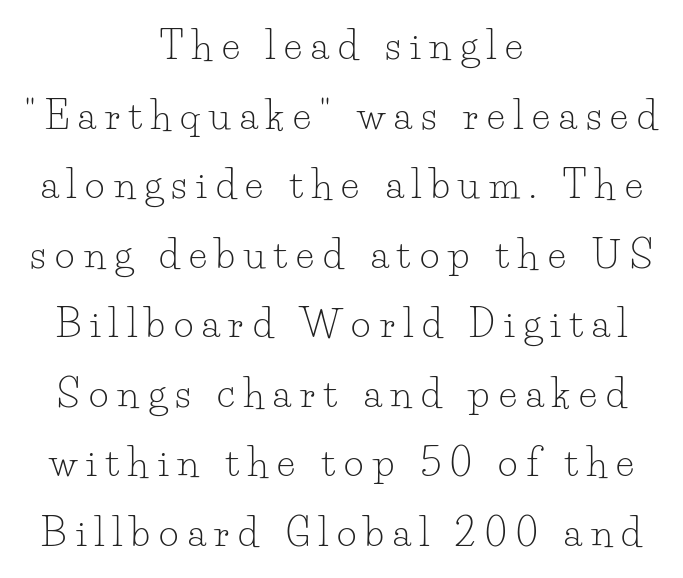
The image shows 38 px light serif type, upright; set centered, line spacing 1.83x, unusually wide letter spacing (+0.24 em), not underlined; low stroke contrast and a small x-height.
